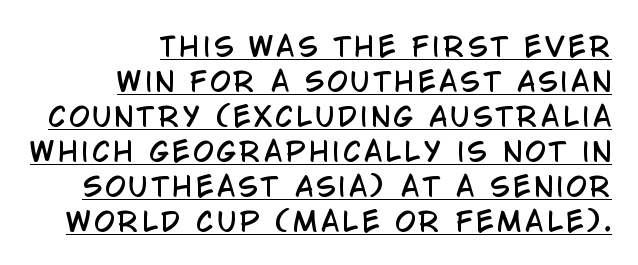
The image shows 26 px text type, upright; set right-aligned, normal line spacing (1.35x), underlined.
